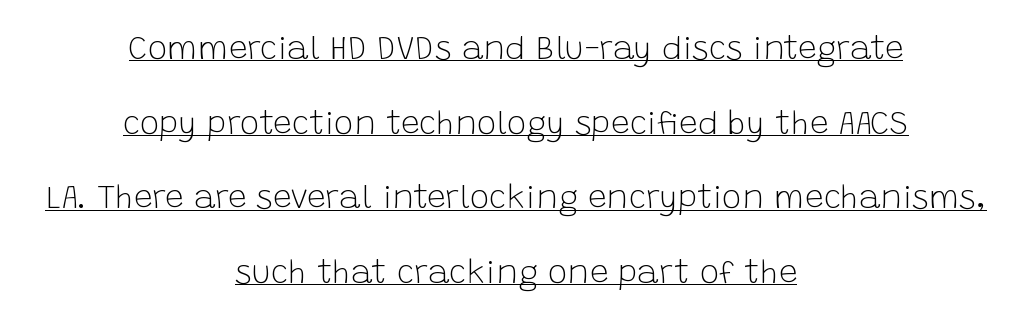
Q: Is the text bold? A: No.
Q: Is the text italic (slanted)? A: No, it is upright.
Q: Is the typeface a serif or a sans-serif typeface? A: Sans-serif.
Q: Is the text underlined? A: Yes.
Q: How is the paragraph aligned? A: Centered.
Q: Is the spacing between letters normal or unusually wide? A: Normal.
Q: Is the spacing between lines tight, normal or loose? A: Loose.
Q: Width (condensed, normal, or wide)? A: Normal.
Q: Stroke contrast? A: Low.
Q: x-height? A: Large.
Q: Monospaced? A: No.
